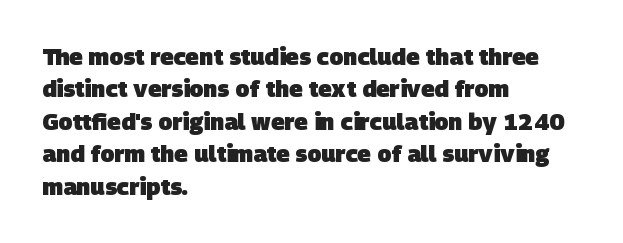
The image shows 23 px bold type; set left-aligned, normal line spacing (1.41x), normal letter spacing, not underlined.
